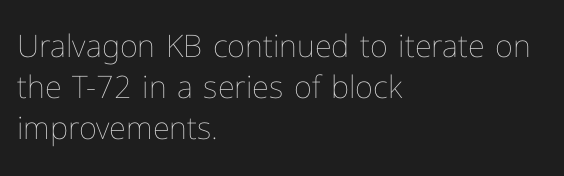
The image shows 31 px thin type, upright; set left-aligned, normal line spacing (1.32x), normal letter spacing, not underlined; low stroke contrast and a medium x-height.
